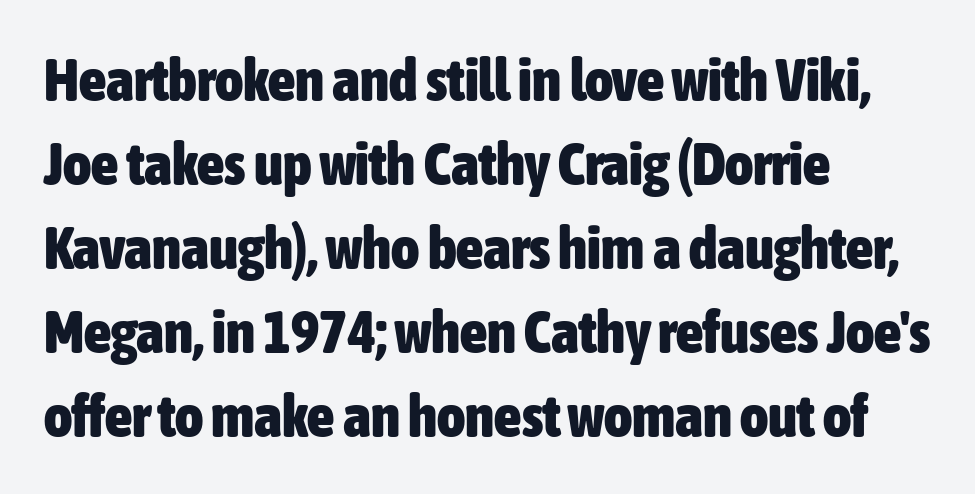
The image shows 60 px heavy, condensed sans-serif type, upright; set left-aligned, normal line spacing (1.4x), normal letter spacing, not underlined; low stroke contrast and a medium x-height.
